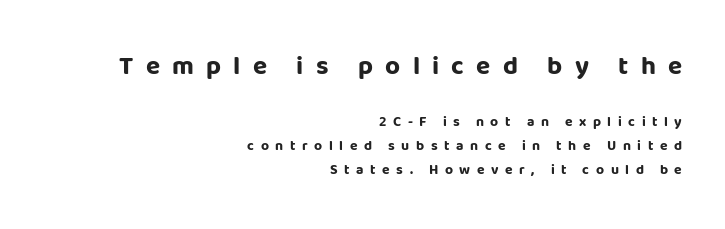
{"italic": "no", "bold": "yes", "underline": "no", "align": "right", "line_spacing_ratio": 1.72, "letter_spacing": "wide", "letter_spacing_em": 0.47, "larger_block": "first", "size_ratio": 1.86, "glyph_px": 26}
